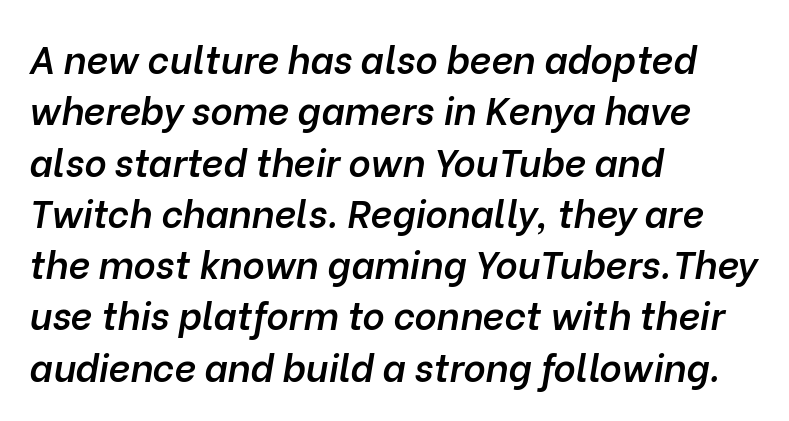
Whoever set this chose a conventional vertical rhythm. Just letters on the line, the space beneath them empty. The letters are slanted; this is an italic face. The tracking reads as untouched default to a designer's eye. These lines are rendered in a variable-pitch font.
